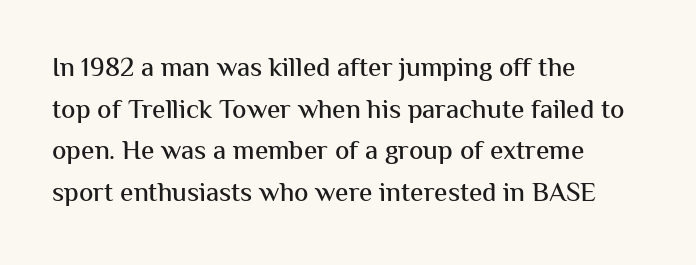
Q: Is the text italic (slanted)? A: No, it is upright.
Q: Is the text underlined? A: No.
Q: How is the paragraph aligned? A: Left-aligned.
Q: Is the spacing between letters normal or unusually wide? A: Normal.
Q: Is the spacing between lines tight, normal or loose? A: Normal.
